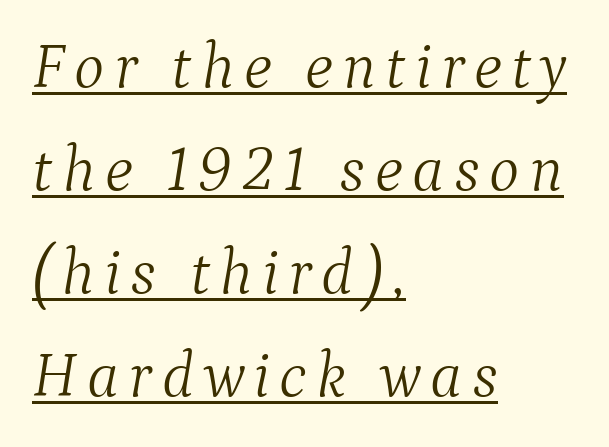
{"serif": "yes", "italic": "yes", "lean": "right", "slant_degrees": 9, "bold": "no", "weight": "light", "width": "normal", "stroke_contrast": "medium", "x_height": "medium", "monospaced": "no", "underline": "yes", "align": "left", "line_spacing": "normal", "line_spacing_ratio": 1.61, "glyph_px": 64}
